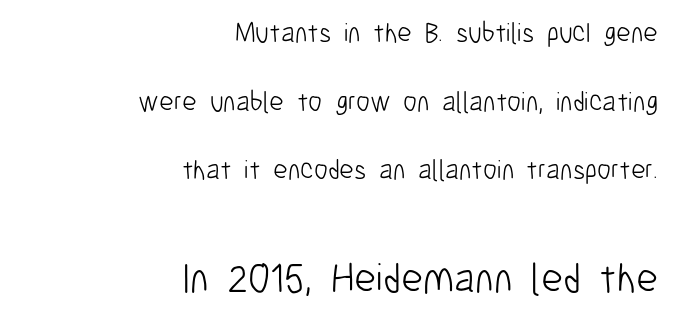
{"serif": "no", "italic": "no", "bold": "no", "weight": "light", "width": "condensed", "stroke_contrast": "low", "x_height": "medium", "monospaced": "no", "underline": "no", "align": "right", "line_spacing": "loose", "line_spacing_ratio": 2.45, "letter_spacing": "normal", "letter_spacing_em": 0.0, "larger_block": "second", "size_ratio": 1.5, "glyph_px": 42}
